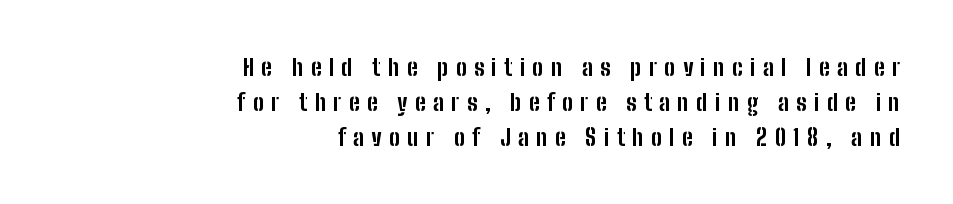
The image shows 23 px bold type, upright; set right-aligned, normal line spacing (1.52x), unusually wide letter spacing (+0.32 em), not underlined.
